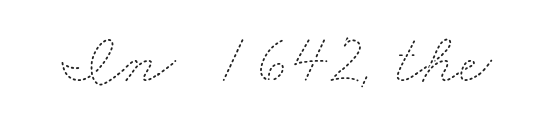
The image shows 72 px thin, wide type; set normal letter spacing, not underlined; medium stroke contrast and a small x-height.
